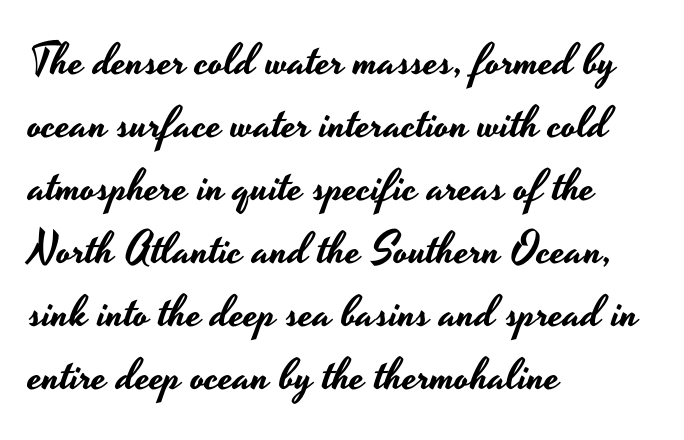
The image shows 44 px wide sans-serif type; set left-aligned, normal line spacing (1.43x), normal letter spacing, not underlined; low stroke contrast and a small x-height.
